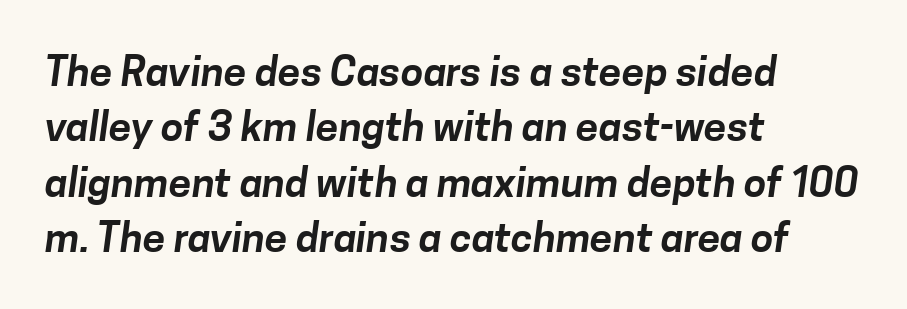
The image shows 41 px sans-serif type; set left-aligned, normal line spacing (1.35x), normal letter spacing, not underlined; low stroke contrast and a medium x-height.
